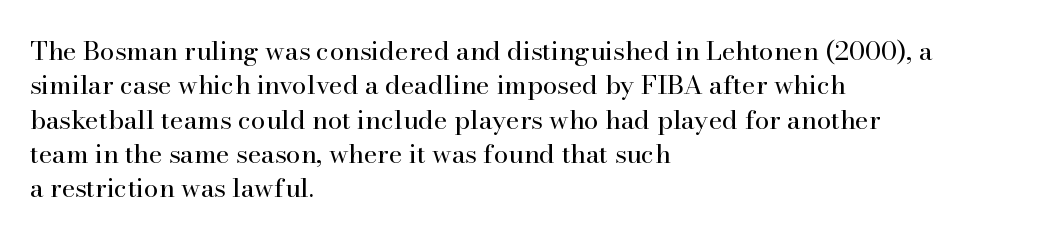
{"italic": "no", "bold": "no", "underline": "no", "align": "left", "line_spacing": "normal", "line_spacing_ratio": 1.32, "letter_spacing": "normal", "letter_spacing_em": 0.0, "glyph_px": 26}
